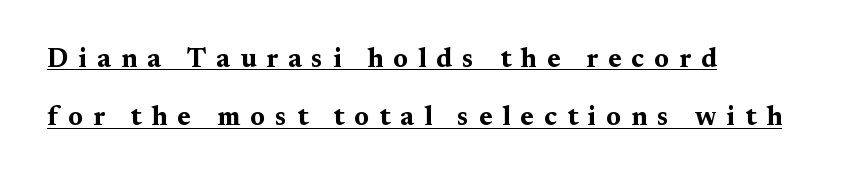
{"italic": "no", "bold": "yes", "underline": "yes", "align": "left", "line_spacing": "loose", "line_spacing_ratio": 2.16, "letter_spacing": "wide", "letter_spacing_em": 0.37, "glyph_px": 27}
